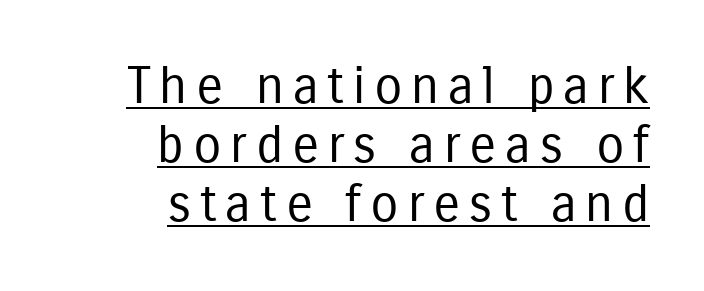
The image shows 51 px regular-weight, condensed sans-serif type, upright; set right-aligned, line spacing 1.16x, underlined; low stroke contrast and a medium x-height.
